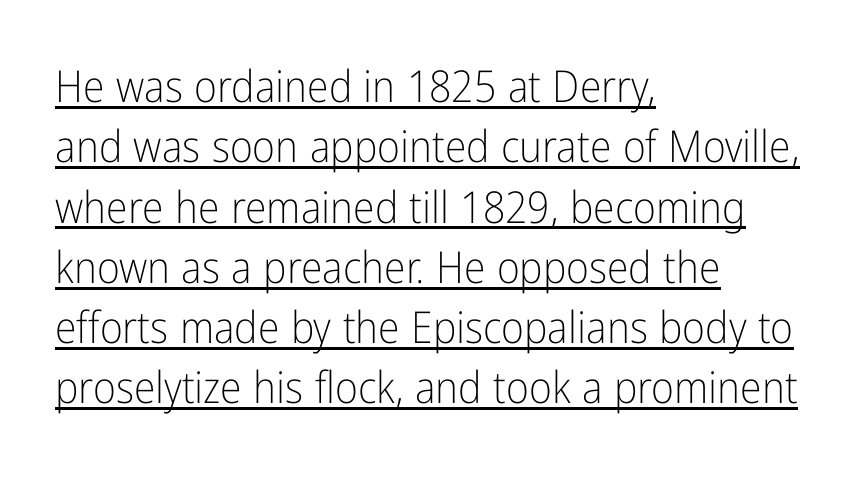
It's the straight-up-and-down kind of type. Spacing between characters is what you'd get straight out of the box. These lines are rendered in a variable-pitch font. Regarding serifs, this sample does without them.
